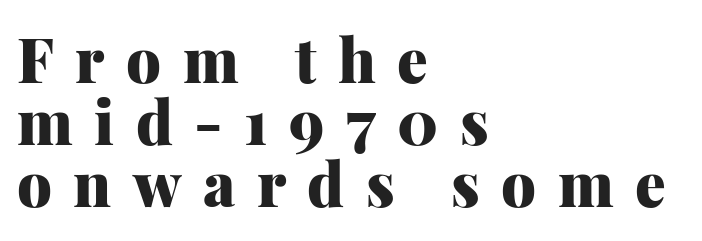
Q: Is the text bold? A: Yes.
Q: Is the text italic (slanted)? A: No, it is upright.
Q: Is the typeface a serif or a sans-serif typeface? A: Serif.
Q: Is the text underlined? A: No.
Q: How is the paragraph aligned? A: Left-aligned.
Q: Is the spacing between letters normal or unusually wide? A: Unusually wide.
Q: Is the spacing between lines tight, normal or loose? A: Tight.
Q: Width (condensed, normal, or wide)? A: Normal.
Q: Stroke contrast? A: Medium.
Q: x-height? A: Medium.
Q: Monospaced? A: No.
